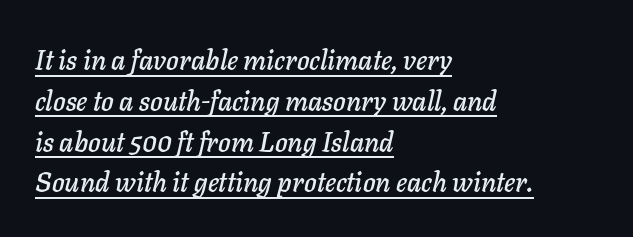
{"italic": "yes", "lean": "right", "slant_degrees": 11, "underline": "yes", "align": "left", "line_spacing": "normal", "line_spacing_ratio": 1.51, "letter_spacing": "normal", "letter_spacing_em": 0.0, "glyph_px": 27}
